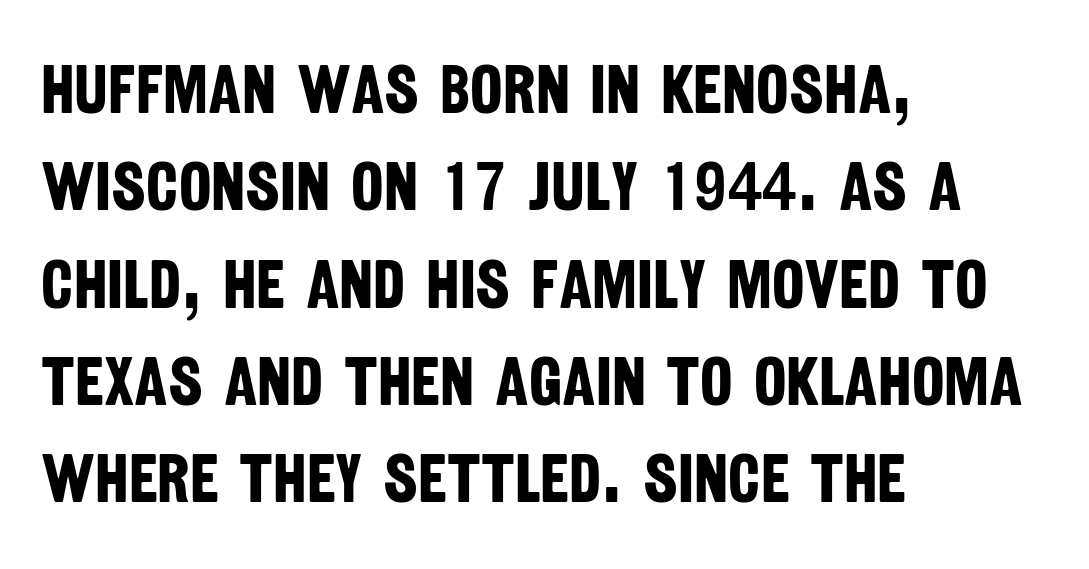
{"serif": "no", "bold": "yes", "weight": "bold", "width": "condensed", "stroke_contrast": "low", "x_height": "large", "monospaced": "no", "underline": "no", "align": "left", "line_spacing": "normal", "line_spacing_ratio": 1.41, "letter_spacing": "normal", "letter_spacing_em": 0.0, "glyph_px": 69}
